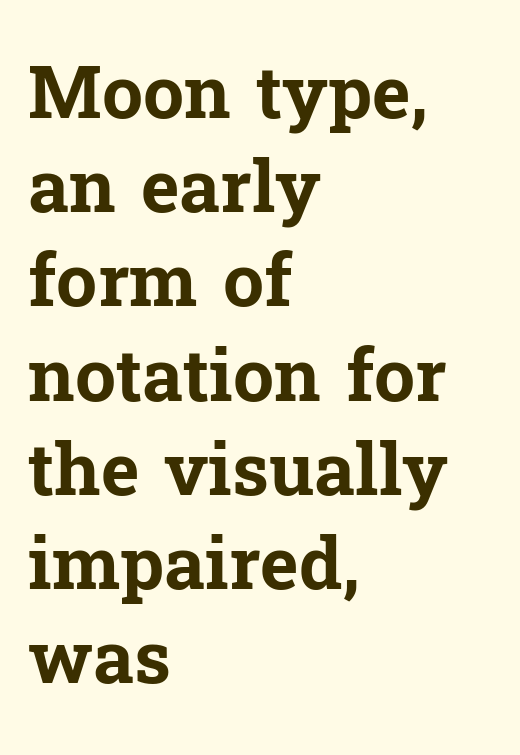
The rag falls on the right side of this text block. Characters remain perfectly vertical along every line. Only glyphs here, with clear space below each row. Look at the stroke-to-counter ratio: heavy, a bold. In terms of leading, this rendering sits right in the middle.
